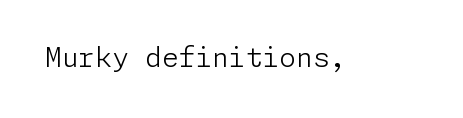
Has an underline been added? It has not. The type is set solid horizontally, with unmodified tracking. The characters are drawn with everyday or finer stroke widths. Every character sits straight up, as roman type does.
